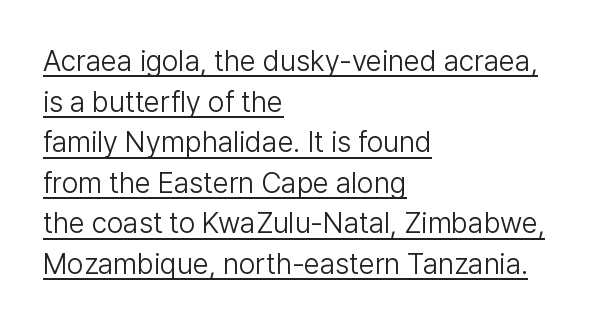
The passage shown is typed in a proportional face where columns would drift. The font sits on the lighter half of the weight spectrum, regular included. The passage shown is underscored from start to finish. The lines sit at an ordinary, default distance from one another. Letterform terminals end flat and unadorned throughout the passage.
